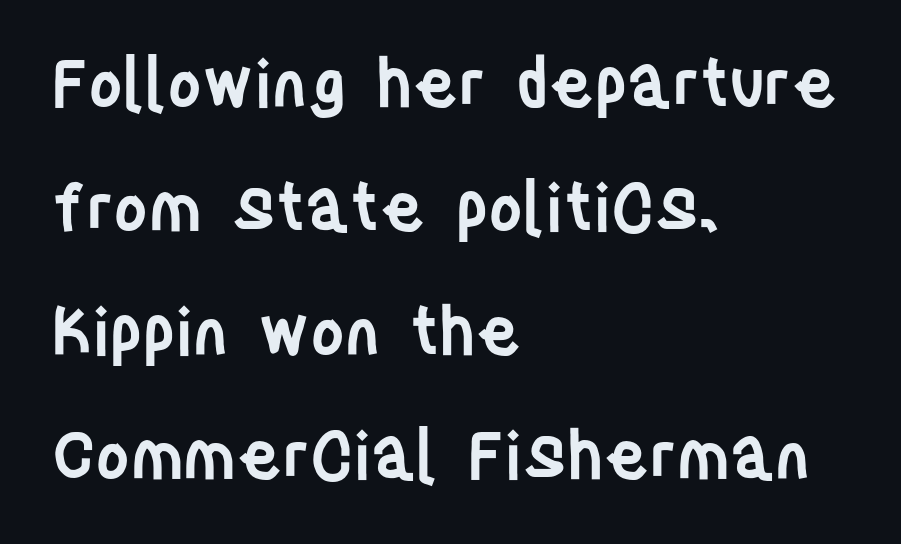
Observe the absence of serifs on each vertical stroke in this sample. Unmarked baselines from the first word to the last. Strokes here are thickened, but only to semibold level. Notice how the passage keeps a crisp vertical edge on the left only. Each letter keeps its own natural width here, so spacing adapts to shape. Posture: straight, roman, zero tilt.
